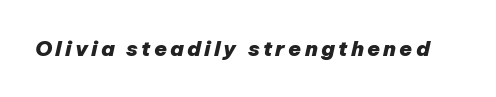
Q: Is the text bold? A: Yes.
Q: Is the text italic (slanted)? A: Yes, it leans right by about 12 degrees.
Q: Is the text underlined? A: No.
